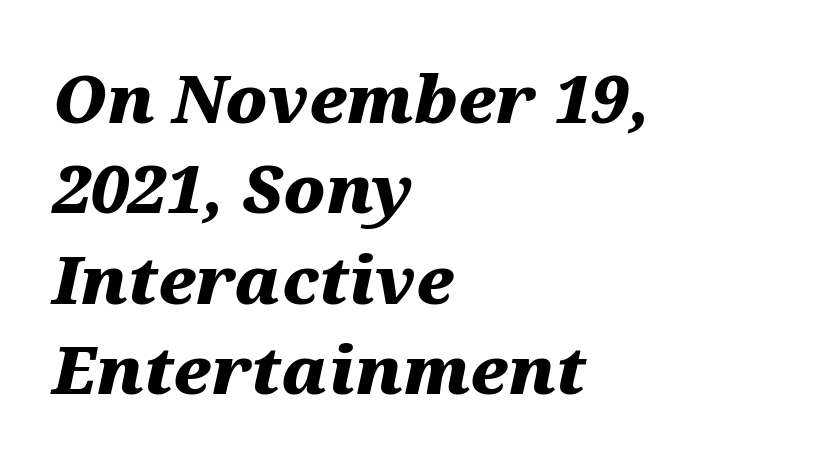
The image shows 66 px heavy, wide type, italic (leaning right); set left-aligned, normal line spacing (1.37x), normal letter spacing, not underlined; medium stroke contrast and a medium x-height.
